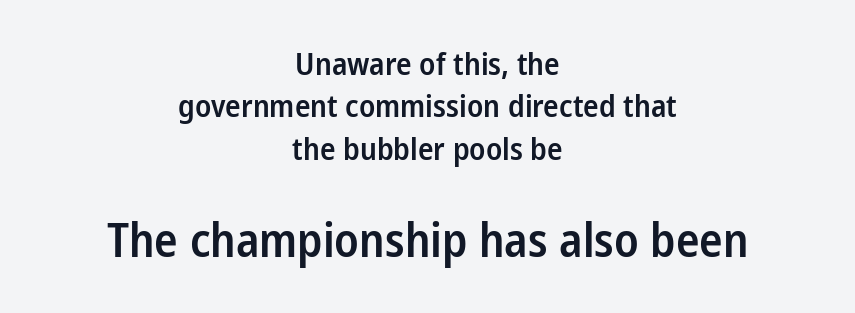
{"serif": "no", "italic": "no", "bold": "semi", "weight": "semibold", "width": "condensed", "stroke_contrast": "low", "x_height": "medium", "monospaced": "no", "underline": "no", "align": "center", "line_spacing": "normal", "line_spacing_ratio": 1.37, "letter_spacing": "normal", "letter_spacing_em": 0.0, "larger_block": "second", "size_ratio": 1.52, "glyph_px": 47}
